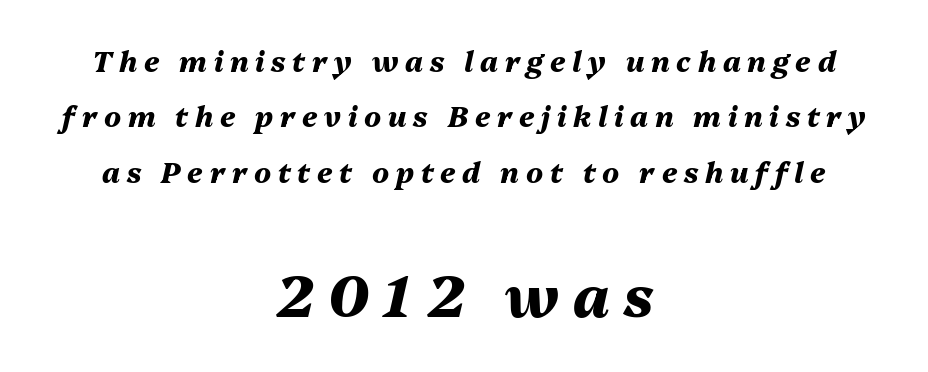
Q: Is the text bold? A: Yes.
Q: Is the text italic (slanted)? A: Yes, it leans right by about 13 degrees.
Q: Is the text underlined? A: No.
Q: How is the paragraph aligned? A: Centered.
Q: Is the spacing between letters normal or unusually wide? A: Unusually wide.
Q: Is the spacing between lines tight, normal or loose? A: Loose.
Q: Which block of text is set in a larger size, the first (top) or the second (bottom)? A: The second (bottom) one.
Q: Width (condensed, normal, or wide)? A: Normal.
Q: Stroke contrast? A: Medium.
Q: x-height? A: Medium.
Q: Monospaced? A: No.
